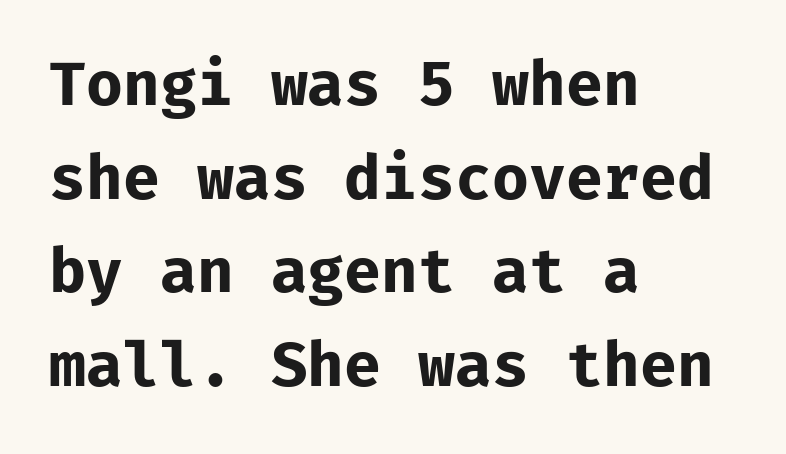
Q: Is the text bold? A: Yes.
Q: Is the text italic (slanted)? A: No, it is upright.
Q: Is the typeface a serif or a sans-serif typeface? A: Sans-serif.
Q: Is the text underlined? A: No.
Q: How is the paragraph aligned? A: Left-aligned.
Q: Is the spacing between letters normal or unusually wide? A: Normal.
Q: Is the spacing between lines tight, normal or loose? A: Normal.
Q: Width (condensed, normal, or wide)? A: Normal.
Q: Stroke contrast? A: Low.
Q: x-height? A: Medium.
Q: Monospaced? A: Yes.
